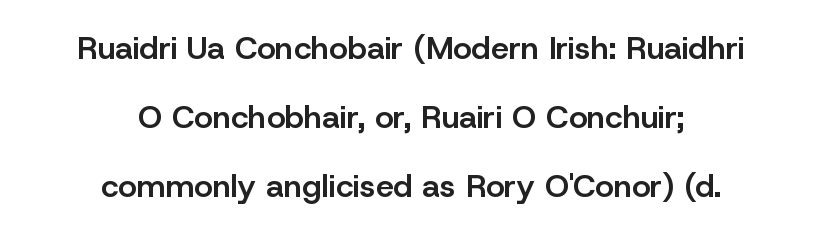
Q: Is the text bold? A: Semi-bold.
Q: Is the text italic (slanted)? A: No, it is upright.
Q: Is the typeface a serif or a sans-serif typeface? A: Sans-serif.
Q: Is the text underlined? A: No.
Q: How is the paragraph aligned? A: Centered.
Q: Is the spacing between letters normal or unusually wide? A: Normal.
Q: Is the spacing between lines tight, normal or loose? A: Loose.
Q: Width (condensed, normal, or wide)? A: Normal.
Q: Stroke contrast? A: Low.
Q: x-height? A: Medium.
Q: Monospaced? A: No.
